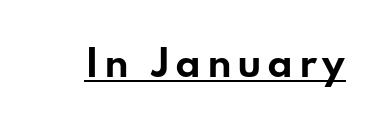
Q: Is the text bold? A: Yes.
Q: Is the text italic (slanted)? A: No, it is upright.
Q: Is the typeface a serif or a sans-serif typeface? A: Sans-serif.
Q: Is the text underlined? A: Yes.
Q: Width (condensed, normal, or wide)? A: Wide.
Q: Stroke contrast? A: Low.
Q: x-height? A: Small.
Q: Monospaced? A: No.
